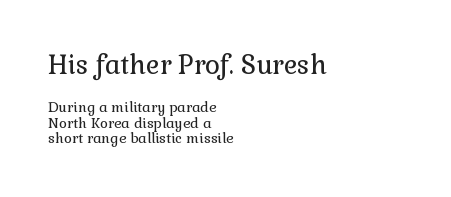
{"italic": "no", "bold": "no", "underline": "no", "align": "left", "line_spacing": "tight", "line_spacing_ratio": 1.12, "letter_spacing": "normal", "letter_spacing_em": 0.0, "larger_block": "first", "size_ratio": 1.86, "glyph_px": 26}
